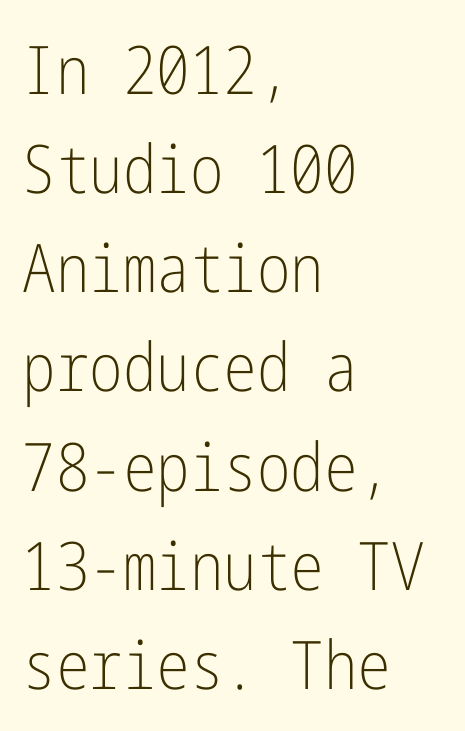
{"serif": "no", "italic": "no", "bold": "no", "weight": "light", "width": "condensed", "stroke_contrast": "low", "x_height": "medium", "underline": "no", "align": "left", "line_spacing": "normal", "line_spacing_ratio": 1.48, "letter_spacing": "normal", "letter_spacing_em": 0.0, "glyph_px": 67}
